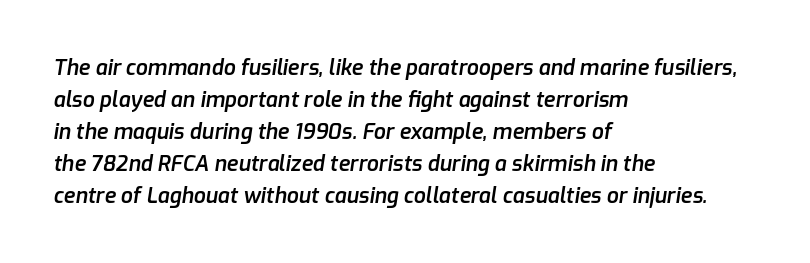
The image shows 21 px text type, italic (leaning right); set left-aligned, normal line spacing (1.52x), normal letter spacing, not underlined.
